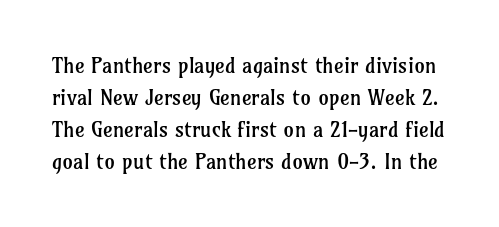
Q: Is the text bold? A: No.
Q: Is the text italic (slanted)? A: No, it is upright.
Q: Is the text underlined? A: No.
Q: Is the spacing between letters normal or unusually wide? A: Normal.
Q: Is the spacing between lines tight, normal or loose? A: Normal.
